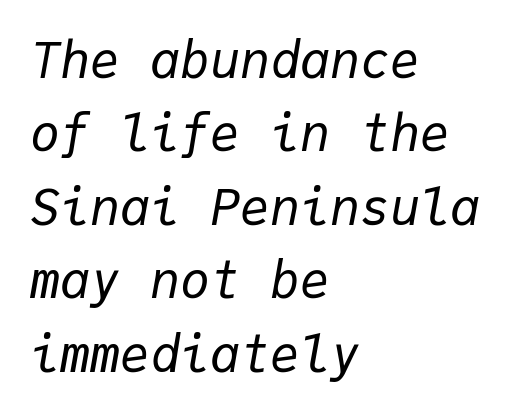
Summary of vertical rhythm: regular, with standard interline spacing. Designer's note — italics engaged. Compared with a centered layout, this one pins lines to the left instead. Letters rest on an invisible, unmarked baseline.
